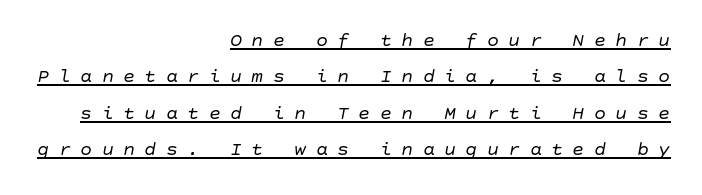
These lines are set flush right with a ragged left edge. Someone cranked the tracking dial way up on this one. The rendering applies a slant to the glyphs. Stroke thickness stays within the range of a standard reading face or lighter.
